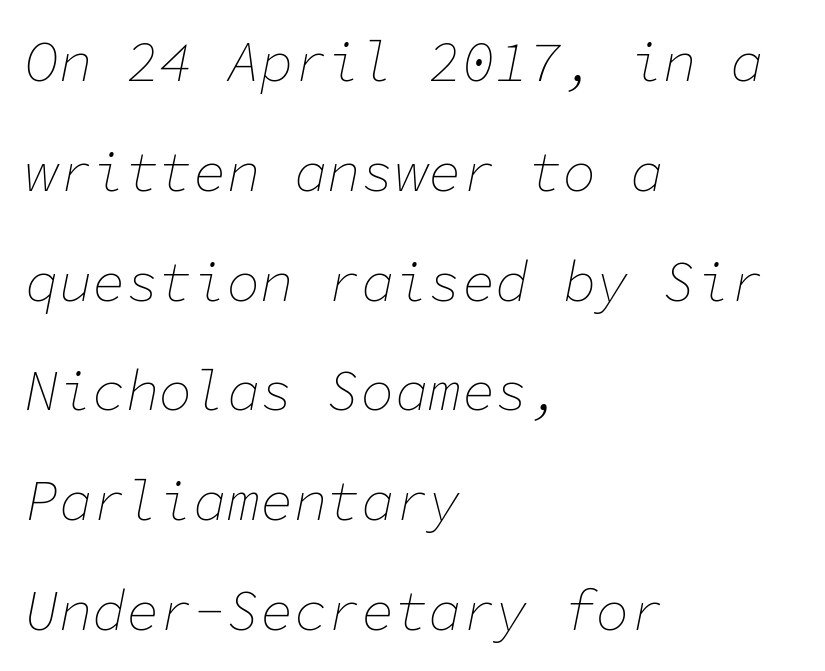
Q: Is the text bold? A: No.
Q: Is the text italic (slanted)? A: Yes, it leans right by about 11 degrees.
Q: Is the text underlined? A: No.
Q: How is the paragraph aligned? A: Left-aligned.
Q: Is the spacing between letters normal or unusually wide? A: Normal.
Q: Is the spacing between lines tight, normal or loose? A: Loose.
Q: Width (condensed, normal, or wide)? A: Normal.
Q: Stroke contrast? A: Low.
Q: x-height? A: Medium.
Q: Monospaced? A: Yes.
